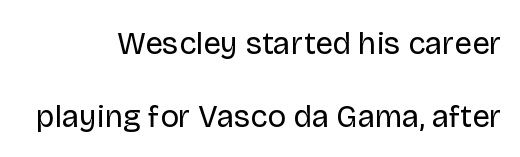
Q: Is the text bold? A: No.
Q: Is the text italic (slanted)? A: No, it is upright.
Q: Is the typeface a serif or a sans-serif typeface? A: Sans-serif.
Q: Is the text underlined? A: No.
Q: How is the paragraph aligned? A: Right-aligned.
Q: Is the spacing between letters normal or unusually wide? A: Normal.
Q: Is the spacing between lines tight, normal or loose? A: Loose.
Q: Width (condensed, normal, or wide)? A: Normal.
Q: Stroke contrast? A: Low.
Q: x-height? A: Large.
Q: Monospaced? A: No.
